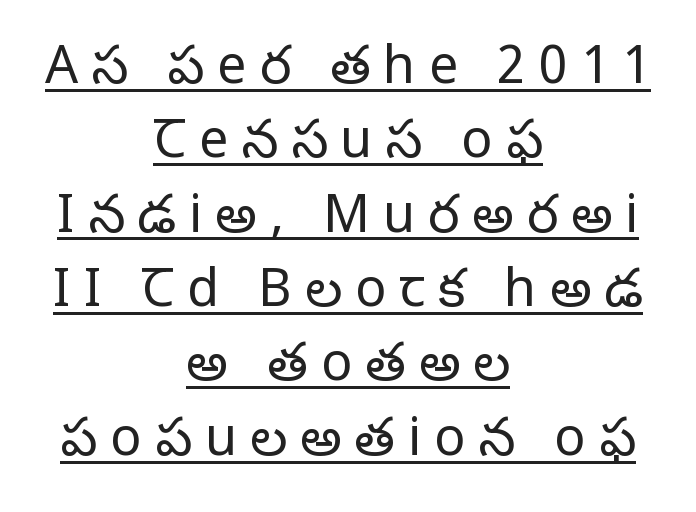
Q: Is the text bold? A: No.
Q: Is the text italic (slanted)? A: No, it is upright.
Q: Is the typeface a serif or a sans-serif typeface? A: Serif.
Q: Is the text underlined? A: Yes.
Q: How is the paragraph aligned? A: Centered.
Q: Is the spacing between letters normal or unusually wide? A: Unusually wide.
Q: Is the spacing between lines tight, normal or loose? A: Normal.
Q: Width (condensed, normal, or wide)? A: Normal.
Q: Stroke contrast? A: Low.
Q: x-height? A: Large.
Q: Monospaced? A: No.
